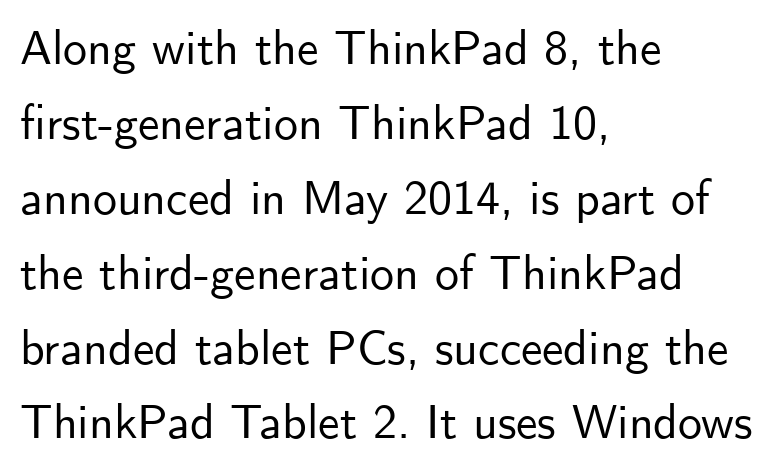
Honestly, there is no underline to notice here at all. One-word summary of the alignment: left. Nothing sits at the stroke ends, so this counts as sans-serif. Unlike italic type, these characters show no tilt at all.
